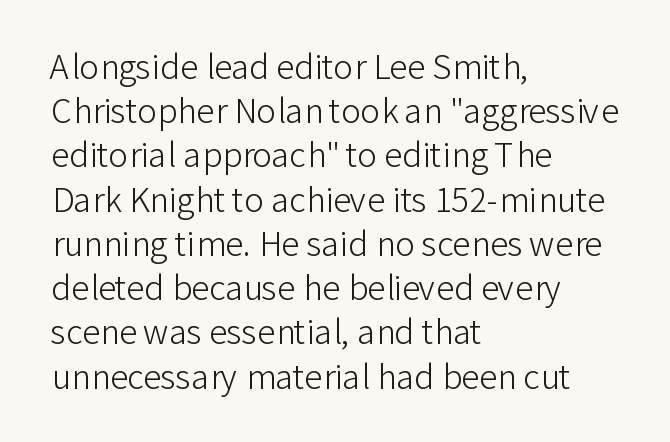
{"serif": "no", "italic": "no", "bold": "no", "weight": "light", "width": "normal", "stroke_contrast": "low", "x_height": "medium", "monospaced": "no", "underline": "no", "align": "left", "line_spacing": "normal", "line_spacing_ratio": 1.34, "letter_spacing": "normal", "letter_spacing_em": 0.0, "glyph_px": 33}
